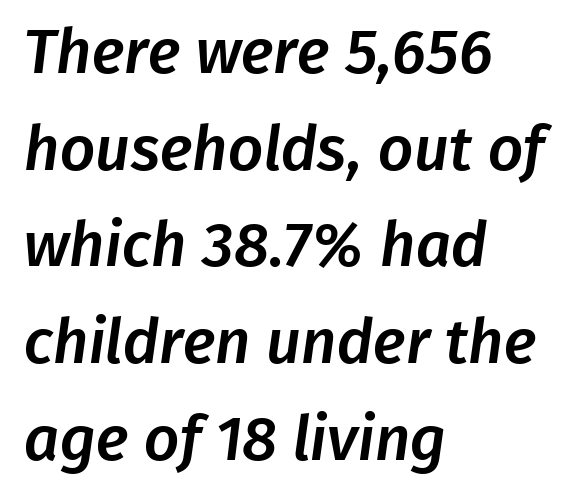
Think of a printed novel: that variable character pitch is what you see here. Summary of vertical rhythm: regular, with standard interline spacing. Font category for this specimen: sans-serif. Nobody drew a line under any word here. Horizontal alignment here is leftward, the default for most running prose.
